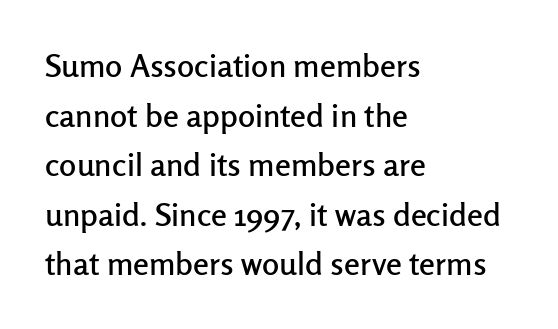
Q: Is the text italic (slanted)? A: No, it is upright.
Q: Is the typeface a serif or a sans-serif typeface? A: Sans-serif.
Q: Is the text underlined? A: No.
Q: How is the paragraph aligned? A: Left-aligned.
Q: Is the spacing between letters normal or unusually wide? A: Normal.
Q: Is the spacing between lines tight, normal or loose? A: Normal.
Q: Width (condensed, normal, or wide)? A: Normal.
Q: Stroke contrast? A: Low.
Q: x-height? A: Medium.
Q: Monospaced? A: No.
